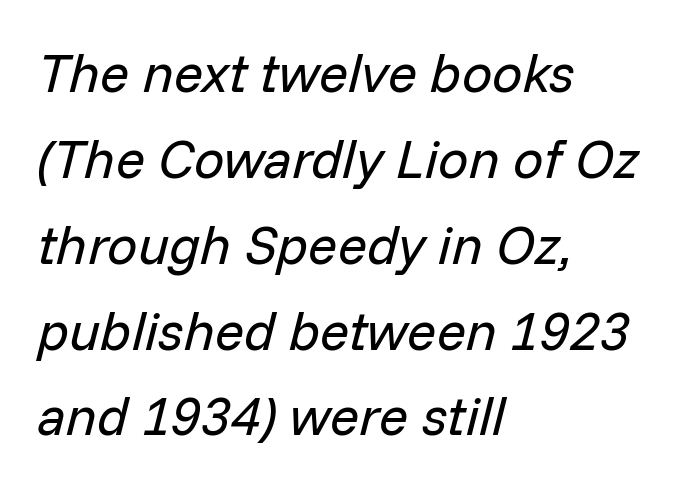
Q: Is the text bold? A: No.
Q: Is the text italic (slanted)? A: Yes, it leans right by about 14 degrees.
Q: Is the text underlined? A: No.
Q: How is the paragraph aligned? A: Left-aligned.
Q: Is the spacing between letters normal or unusually wide? A: Normal.
Q: Is the spacing between lines tight, normal or loose? A: Normal.
Q: Width (condensed, normal, or wide)? A: Normal.
Q: Stroke contrast? A: Low.
Q: x-height? A: Medium.
Q: Monospaced? A: No.
